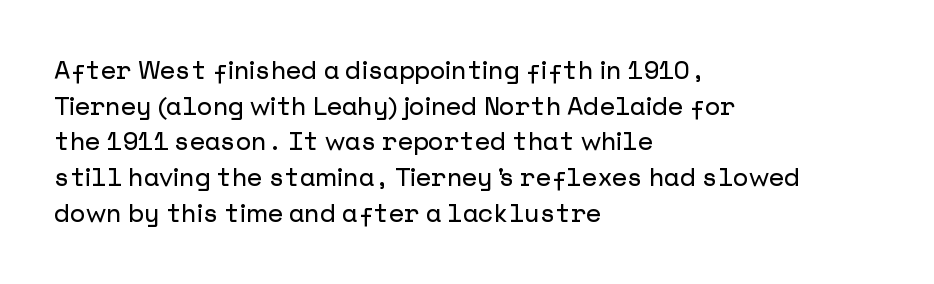
Glyph-to-glyph distance matches everyday printed text. The baseline area is clear. These lines are set flush left with a ragged right edge. Designer's note — italics off, roman on. The rendering uses a moderate line-height, typical for paragraphs.
